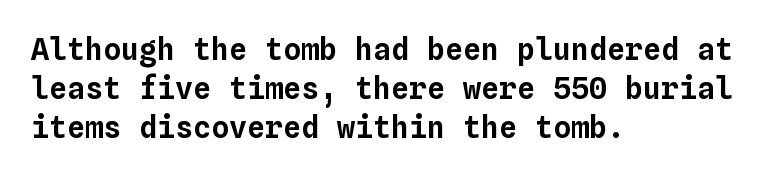
The image shows 30 px text type, upright, monospaced; set left-aligned, normal line spacing (1.3x), normal letter spacing, not underlined; low stroke contrast and a medium x-height.
